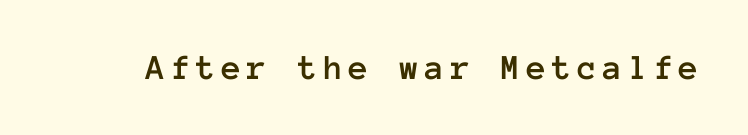
{"italic": "no", "width": "normal", "stroke_contrast": "low", "x_height": "medium", "monospaced": "yes", "underline": "no", "glyph_px": 36}
